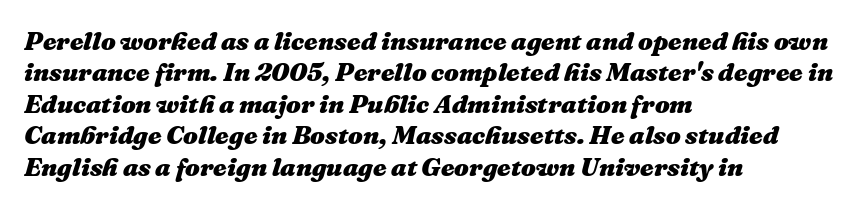
The image shows 26 px bold type, italic (leaning right); set left-aligned, line spacing 1.21x, normal letter spacing, not underlined.
